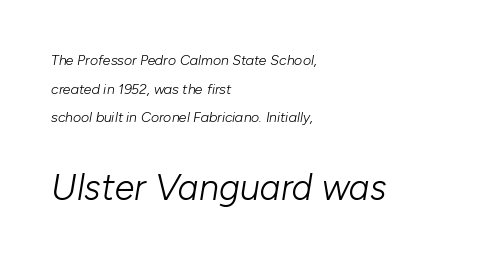
The image shows 36 px light type, italic (leaning right); set left-aligned, loose line spacing (2.04x), normal letter spacing, not underlined; the second (bottom) block is 2.57x larger; low stroke contrast and a medium x-height.
